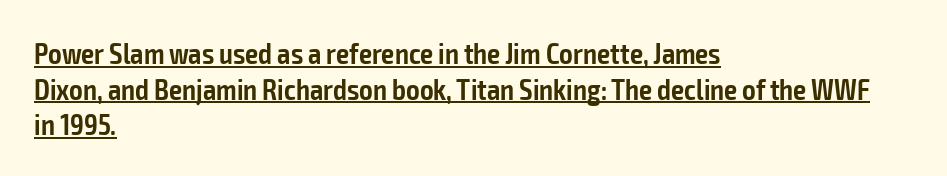
The tracking reads as untouched default to a designer's eye. Stems and bowls a touch heavier than normal — semibold. Somebody hit Ctrl+U on this one — the words are underlined. Style check: upright.
